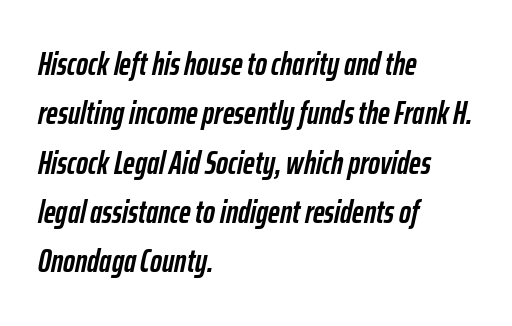
You can tell it's italic because the verticals aren't actually vertical. Looks like regular typesetting: each glyph gets only the width it needs. Reading down the column, the eye jumps a familiar distance to each next line. Heavy-handed strokes throughout: this text is bold. Words float on clear page, feet unadorned. The horizontal fit of the characters is conventional and even.
